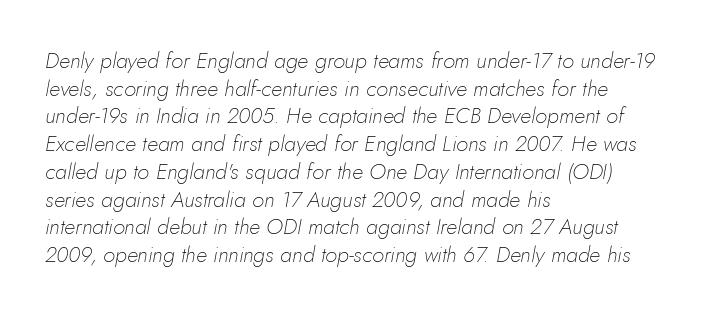
{"italic": "yes", "lean": "right", "slant_degrees": 10, "bold": "no", "underline": "no", "align": "left", "line_spacing": "normal", "line_spacing_ratio": 1.26, "letter_spacing": "normal", "letter_spacing_em": 0.0, "glyph_px": 22}
